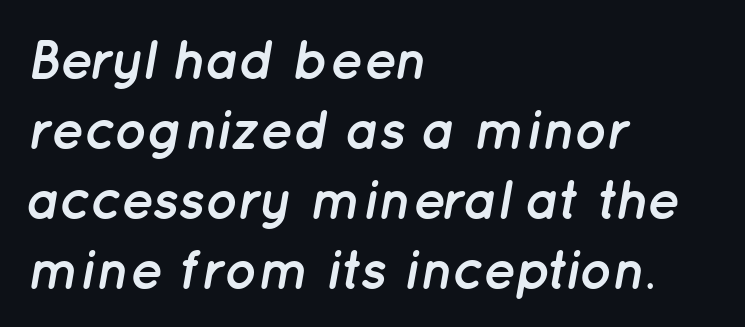
The typography opts for an oblique posture over an upright one. You'd pick this weight for a headline — it's a proper bold. Check under the words: just untouched page. This rendering leaves character spacing at its baseline value. Whoever set this chose a conventional vertical rhythm.
